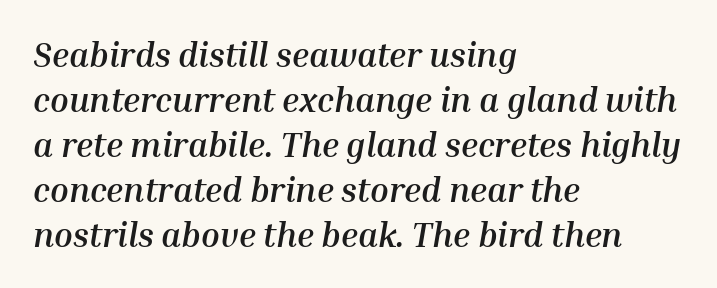
The image shows 34 px semibold type, italic (leaning right); set left-aligned, normal line spacing (1.32x), normal letter spacing, not underlined; medium stroke contrast and a medium x-height.
